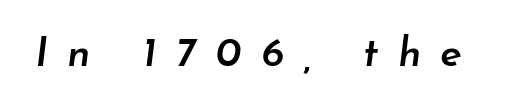
The image shows 41 px semibold type, italic (leaning right); set unusually wide letter spacing (+0.47 em), not underlined; low stroke contrast and a small x-height.
